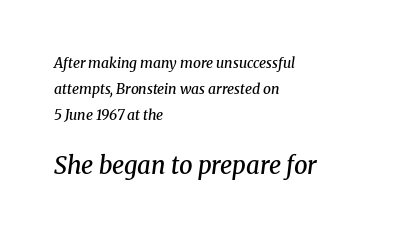
Q: Is the text bold? A: Semi-bold.
Q: Is the text italic (slanted)? A: Yes, it leans right by about 8 degrees.
Q: Is the text underlined? A: No.
Q: How is the paragraph aligned? A: Left-aligned.
Q: Is the spacing between letters normal or unusually wide? A: Normal.
Q: Which block of text is set in a larger size, the first (top) or the second (bottom)? A: The second (bottom) one.
